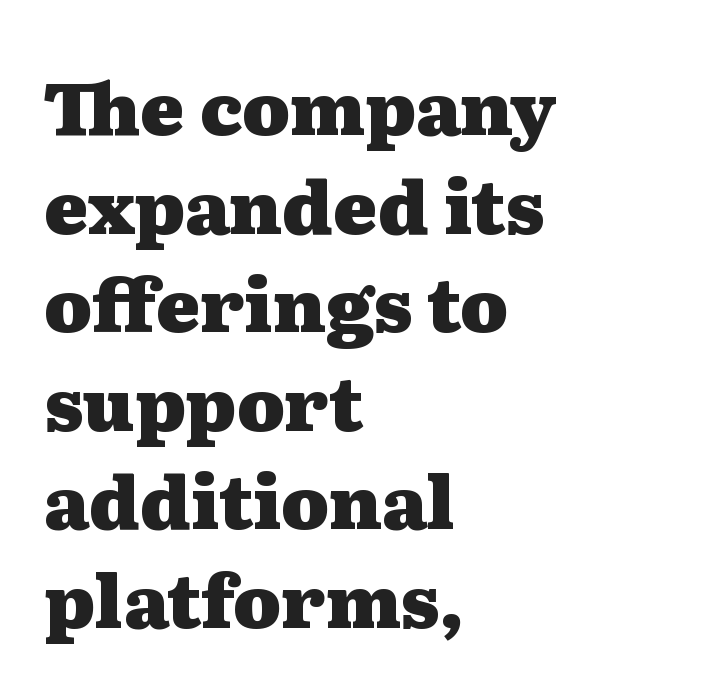
{"serif": "yes", "italic": "no", "bold": "yes", "weight": "heavy", "width": "wide", "stroke_contrast": "medium", "x_height": "medium", "monospaced": "no", "underline": "no", "align": "left", "line_spacing": "normal", "line_spacing_ratio": 1.35, "letter_spacing": "normal", "letter_spacing_em": 0.0, "glyph_px": 73}
